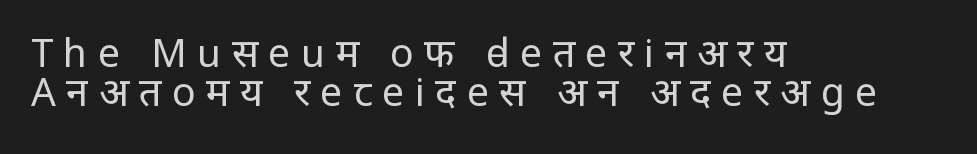
{"serif": "no", "italic": "no", "bold": "no", "weight": "regular", "width": "condensed", "stroke_contrast": "low", "x_height": "large", "monospaced": "no", "underline": "no", "align": "left", "line_spacing": "tight", "line_spacing_ratio": 1.01, "letter_spacing": "wide", "letter_spacing_em": 0.27, "glyph_px": 39}
